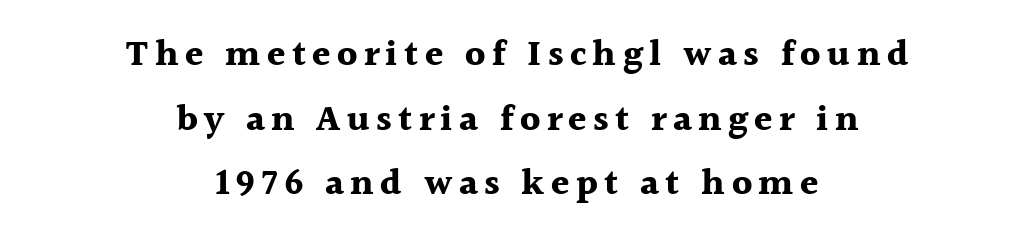
Anything drawn beneath the words? Only blank space. A typesetter would mark this as roman, not italic. The strokes are fattened all the way to bold. These lines are rendered in a variable-pitch font.
